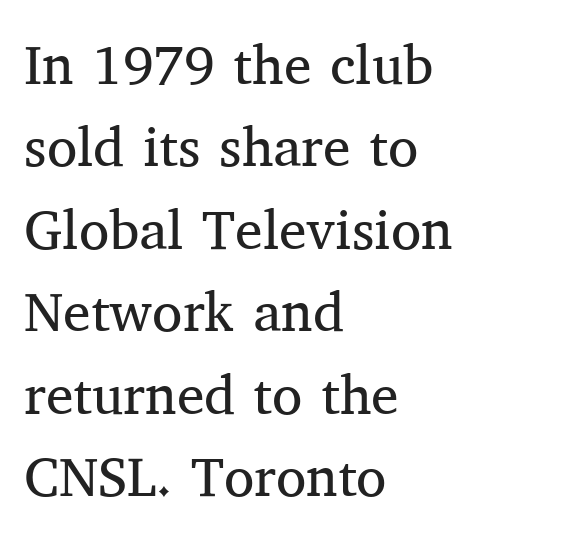
Q: Is the text bold? A: No.
Q: Is the text italic (slanted)? A: No, it is upright.
Q: Is the typeface a serif or a sans-serif typeface? A: Serif.
Q: Is the text underlined? A: No.
Q: How is the paragraph aligned? A: Left-aligned.
Q: Is the spacing between letters normal or unusually wide? A: Normal.
Q: Is the spacing between lines tight, normal or loose? A: Normal.
Q: Width (condensed, normal, or wide)? A: Normal.
Q: Stroke contrast? A: Medium.
Q: x-height? A: Medium.
Q: Monospaced? A: No.
